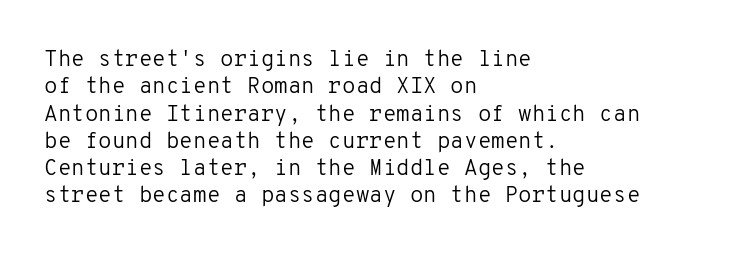
Rendered with straight, roman letterforms. Weight: not bold — regular or lighter. Words appear dense and cohesive because spacing is normal. Horizontal alignment here is leftward, the default for most running prose. A clean baseline with only descenders dipping below it.
